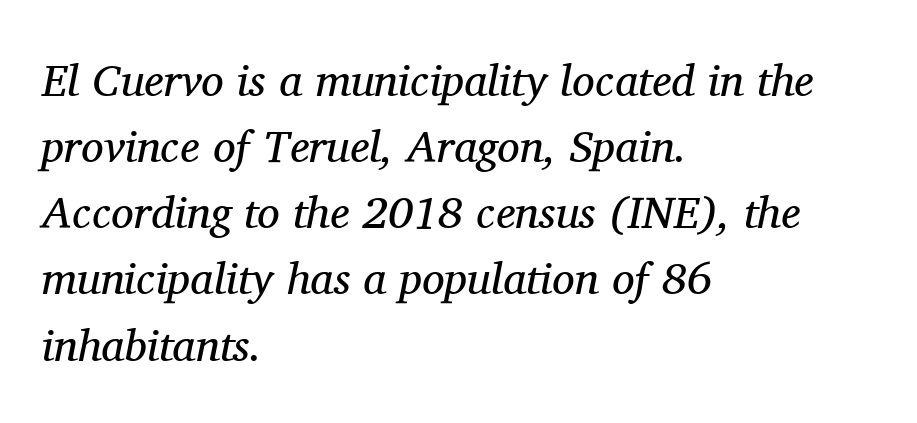
Check the space under the baseline: it is left empty. Nothing heavy about these letters — not bold at all. Font category for this specimen: serif. Students, observe: this is what conventionally led text looks like.
